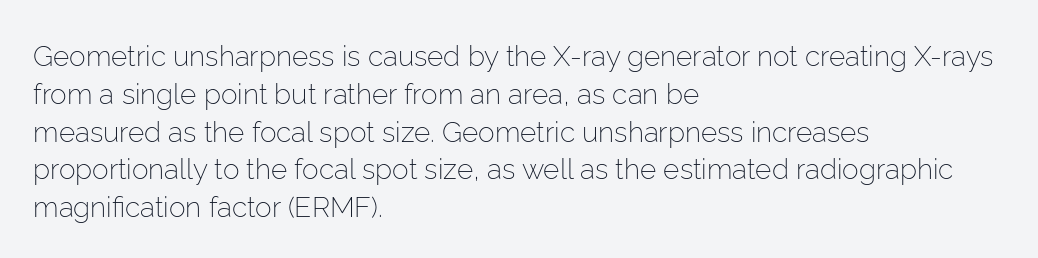
{"serif": "no", "italic": "no", "bold": "no", "weight": "light", "width": "normal", "stroke_contrast": "low", "x_height": "medium", "monospaced": "no", "underline": "no", "align": "left", "line_spacing": "normal", "line_spacing_ratio": 1.35, "letter_spacing": "normal", "letter_spacing_em": 0.0, "glyph_px": 28}
